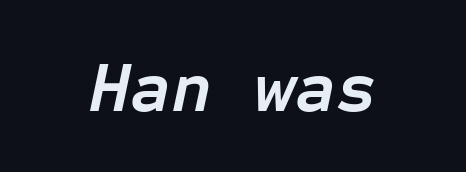
A dark, heavy texture on the line: the type is bold. The letterforms sit shoulder to shoulder at normal distance. You could count columns in this text — the font is strictly monospaced. Characters are canted at an angle relative to the baseline's perpendicular.
